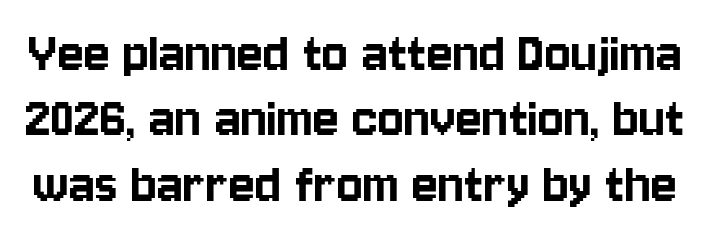
{"serif": "no", "italic": "no", "width": "condensed", "stroke_contrast": "low", "x_height": "large", "monospaced": "no", "underline": "no", "line_spacing": "tight", "line_spacing_ratio": 1.07, "letter_spacing": "normal", "letter_spacing_em": 0.0, "glyph_px": 61}
